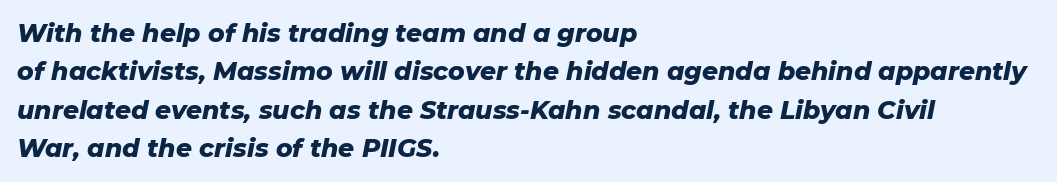
{"italic": "yes", "lean": "right", "slant_degrees": 11, "bold": "yes", "underline": "no", "align": "left", "line_spacing": "normal", "line_spacing_ratio": 1.54, "letter_spacing": "normal", "letter_spacing_em": 0.0, "glyph_px": 25}
